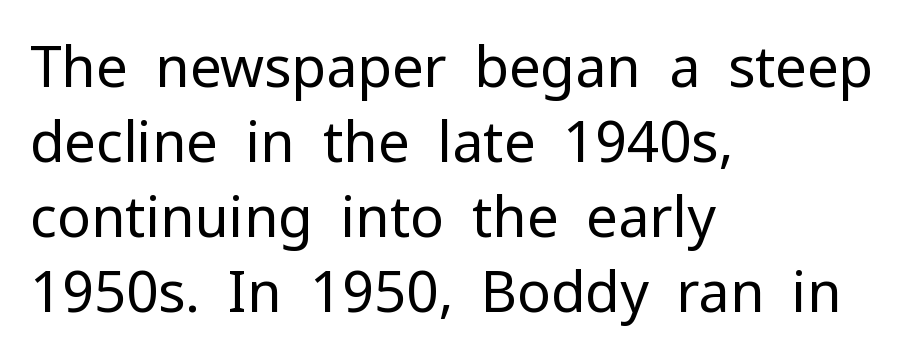
Each stroke keeps to a modest, everyday thickness or less. The setting favours the left margin, as ordinary paragraphs usually do. Does the type have serifs? No, each stem ends abruptly. Descender tails drop into unmarked territory. The passage shown has conventional tracking throughout. Vertical spacing — default.
